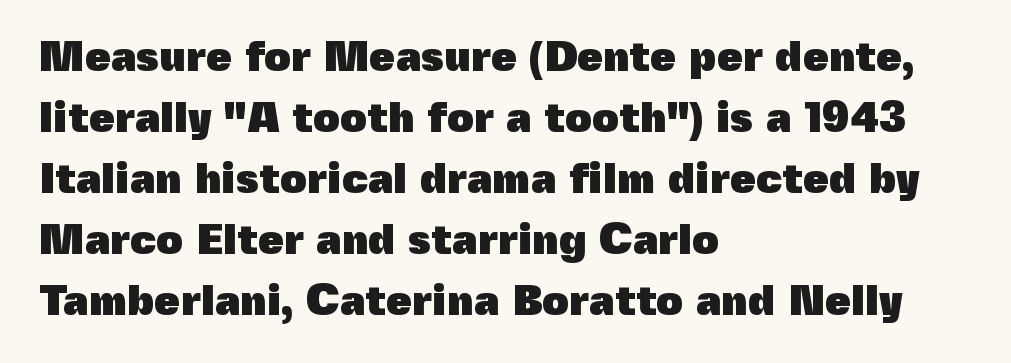
Are there feet on the stems? There aren't — it's a sans. Caption: bold face, heavy strokes. Is this a fixed-width face? No — the glyphs have proportional, varying widths. Every character sits straight up, as roman type does. Tracking value appears to be zero — textbook default spacing.
